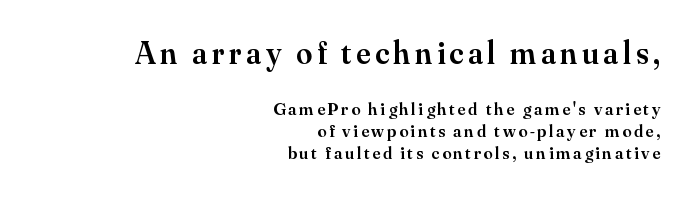
The lettering stays uniformly vertical, giving the passage a roman look. Where is the straight margin? On the right. Are there feet on the stems? There are — it's a serif. Set as a demibold, roughly 600 on the weight scale. The space directly below the letters is spotless.
